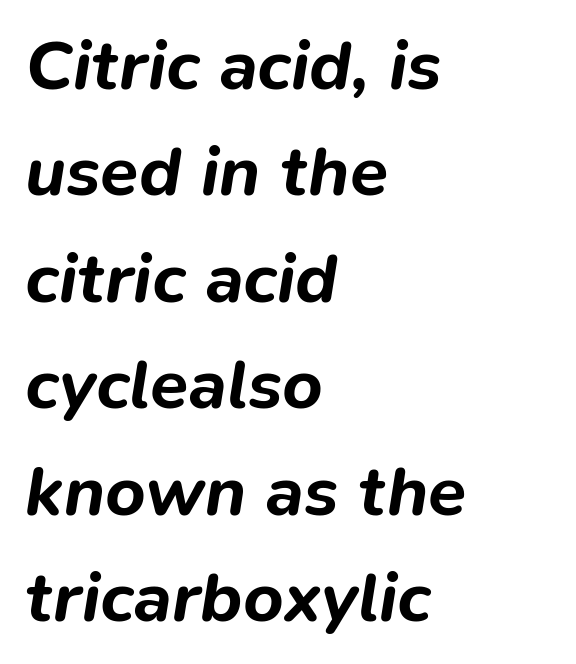
{"italic": "yes", "lean": "right", "slant_degrees": 9, "bold": "yes", "weight": "bold", "width": "normal", "stroke_contrast": "low", "x_height": "medium", "monospaced": "no", "underline": "no", "align": "left", "line_spacing": "normal", "line_spacing_ratio": 1.52, "letter_spacing": "normal", "letter_spacing_em": 0.0, "glyph_px": 70}
